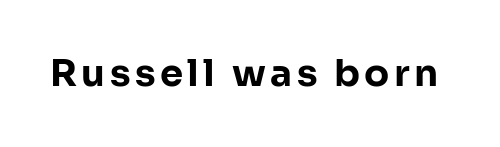
{"serif": "no", "italic": "no", "bold": "yes", "weight": "bold", "width": "normal", "stroke_contrast": "low", "x_height": "medium", "monospaced": "no", "underline": "no", "glyph_px": 37}
